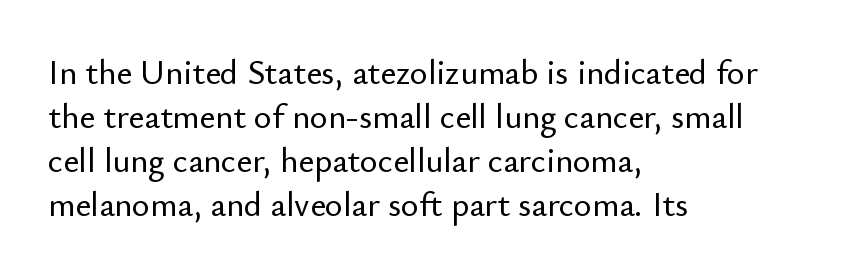
{"serif": "no", "italic": "no", "width": "normal", "stroke_contrast": "low", "x_height": "small", "monospaced": "no", "underline": "no", "align": "left", "line_spacing": "normal", "line_spacing_ratio": 1.29, "letter_spacing": "normal", "letter_spacing_em": 0.0, "glyph_px": 34}
